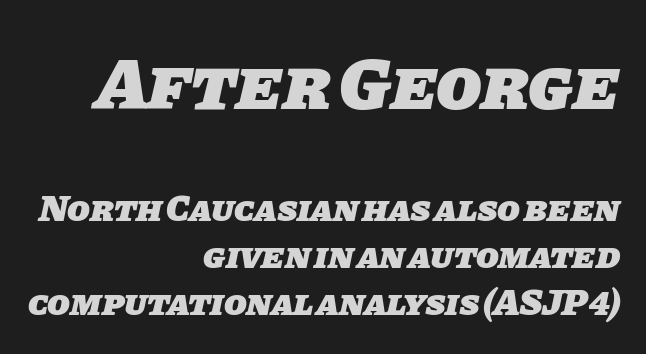
Q: Is the text bold? A: Yes.
Q: Is the typeface a serif or a sans-serif typeface? A: Serif.
Q: Is the text underlined? A: No.
Q: How is the paragraph aligned? A: Right-aligned.
Q: Is the spacing between letters normal or unusually wide? A: Normal.
Q: Is the spacing between lines tight, normal or loose? A: Normal.
Q: Which block of text is set in a larger size, the first (top) or the second (bottom)? A: The first (top) one.
Q: Width (condensed, normal, or wide)? A: Normal.
Q: Stroke contrast? A: Low.
Q: x-height? A: Large.
Q: Monospaced? A: No.
